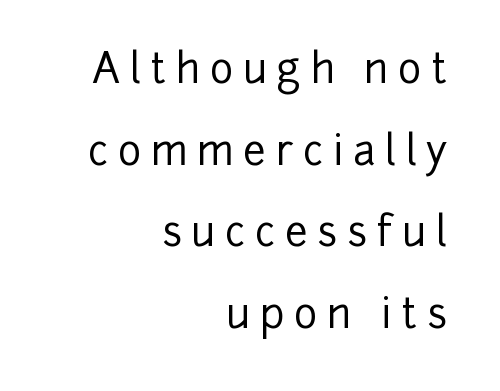
The image shows 40 px sans-serif type, upright; set right-aligned, loose line spacing (2.04x), unusually wide letter spacing (+0.24 em), not underlined; low stroke contrast and a medium x-height.
